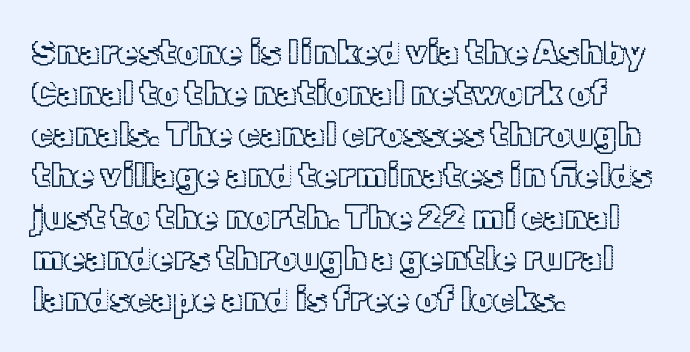
The image shows 34 px text type, upright; set left-aligned, line spacing 1.21x, normal letter spacing, not underlined; a medium x-height.
